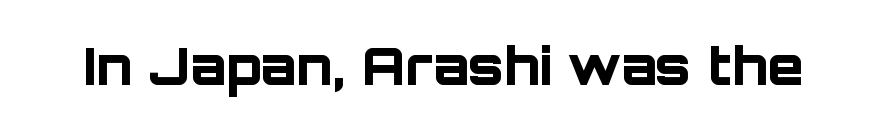
The image shows 52 px bold sans-serif type, upright; set normal letter spacing, not underlined; low stroke contrast and a large x-height.
